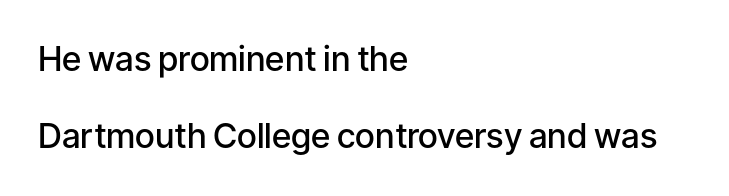
The image shows 34 px semibold sans-serif type, upright; set left-aligned, loose line spacing (2.27x), normal letter spacing, not underlined; low stroke contrast and a medium x-height.
